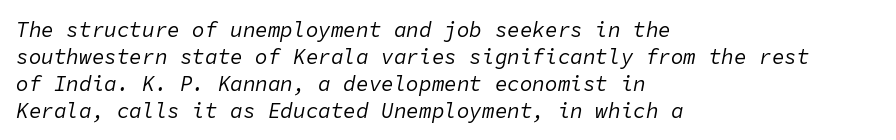
Q: Is the text bold? A: No.
Q: Is the text italic (slanted)? A: Yes, it leans right by about 11 degrees.
Q: Is the text underlined? A: No.
Q: How is the paragraph aligned? A: Left-aligned.
Q: Is the spacing between letters normal or unusually wide? A: Normal.
Q: Is the spacing between lines tight, normal or loose? A: Normal.
